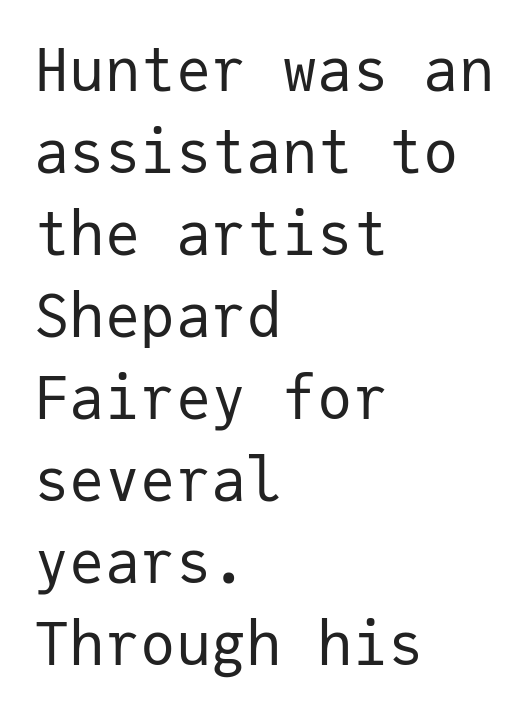
Q: Is the text bold? A: No.
Q: Is the text italic (slanted)? A: No, it is upright.
Q: Is the typeface a serif or a sans-serif typeface? A: Sans-serif.
Q: Is the text underlined? A: No.
Q: How is the paragraph aligned? A: Left-aligned.
Q: Is the spacing between letters normal or unusually wide? A: Normal.
Q: Is the spacing between lines tight, normal or loose? A: Normal.
Q: Width (condensed, normal, or wide)? A: Normal.
Q: Stroke contrast? A: Low.
Q: x-height? A: Medium.
Q: Monospaced? A: Yes.
